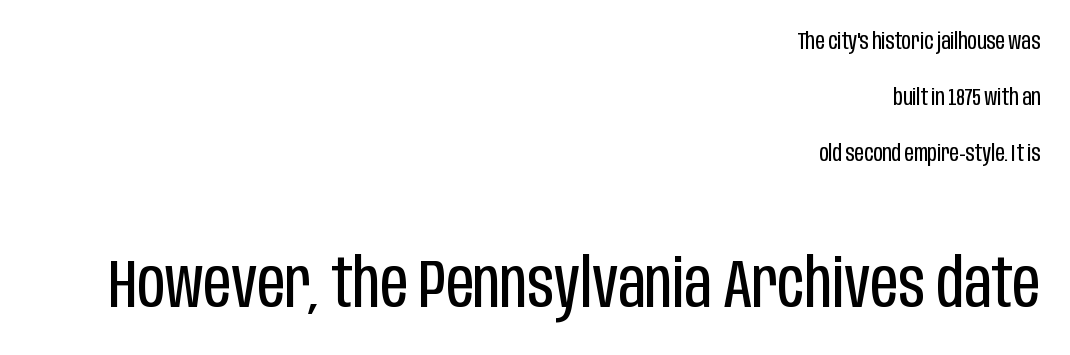
A roman cut, with each character standing at attention. Observe the ordinary spacing: letters are neighbours, not strangers. Anything drawn beneath the words? Only blank space. Spacing verdict: proportional, widths tailored to each character.
